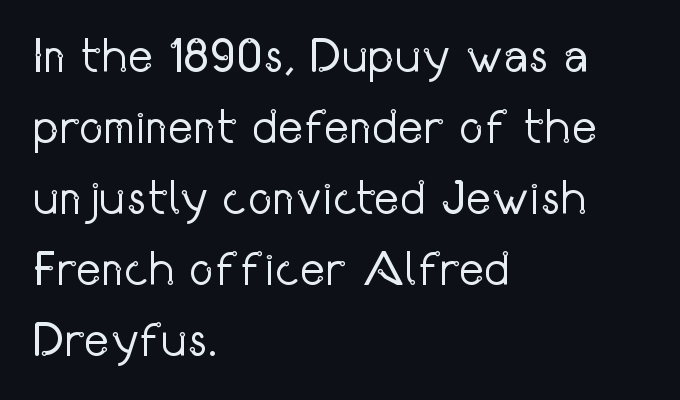
{"serif": "no", "italic": "no", "bold": "no", "weight": "regular", "width": "condensed", "stroke_contrast": "low", "x_height": "medium", "monospaced": "no", "underline": "no", "align": "left", "line_spacing": "normal", "line_spacing_ratio": 1.48, "letter_spacing": "normal", "letter_spacing_em": 0.0, "glyph_px": 48}
